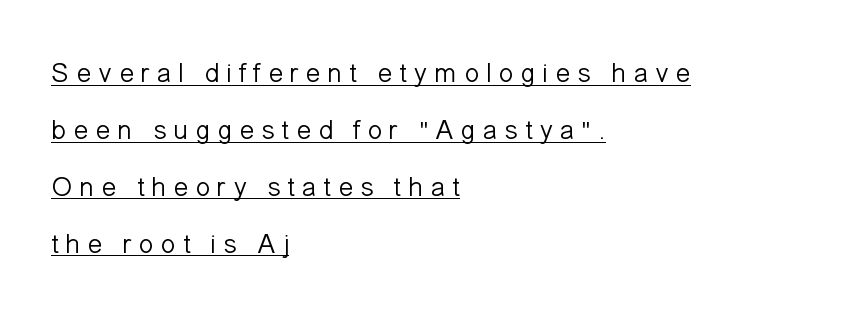
The image shows 28 px light sans-serif type, upright; set left-aligned, loose line spacing (2.03x), unusually wide letter spacing (+0.23 em), underlined; low stroke contrast and a medium x-height.
